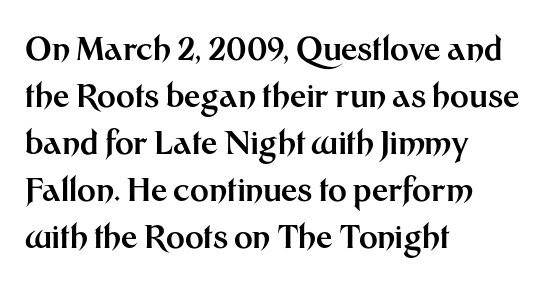
Is there much room between lines? A standard amount, neither cramped nor airy. Observe the ordinary spacing: letters are neighbours, not strangers. This rendering employs a face without finishing strokes, i.e., a sans-serif. Posture: vertical. The gap between lines stays unmarked.
